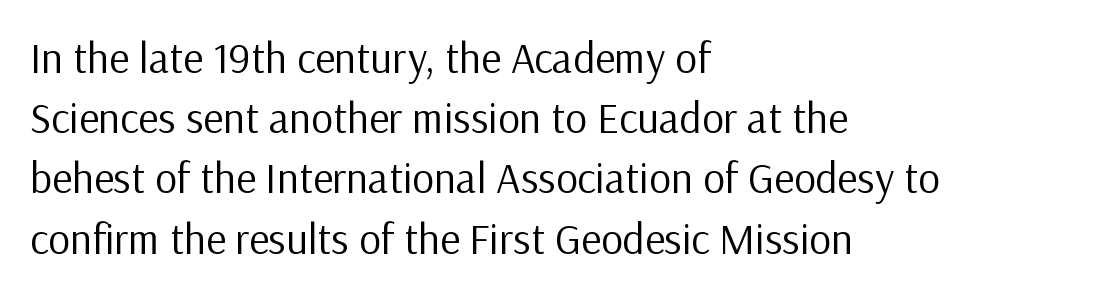
Q: Is the text bold? A: No.
Q: Is the text italic (slanted)? A: No, it is upright.
Q: Is the typeface a serif or a sans-serif typeface? A: Sans-serif.
Q: Is the text underlined? A: No.
Q: How is the paragraph aligned? A: Left-aligned.
Q: Is the spacing between letters normal or unusually wide? A: Normal.
Q: Is the spacing between lines tight, normal or loose? A: Normal.
Q: Width (condensed, normal, or wide)? A: Normal.
Q: Stroke contrast? A: Low.
Q: x-height? A: Medium.
Q: Monospaced? A: No.
